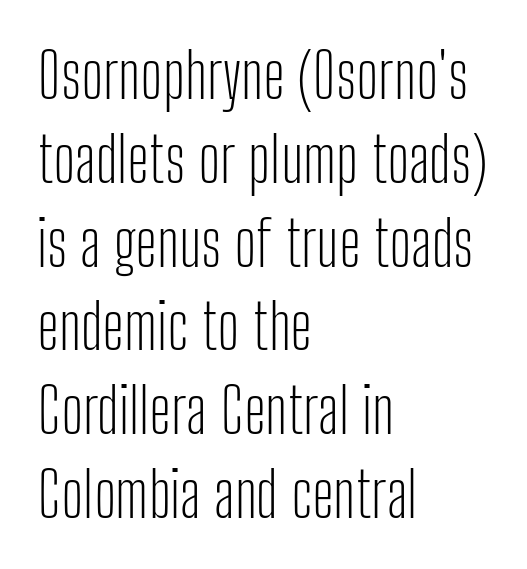
Teacher's note: observe the even left margin — that is flush-left alignment. Bold? No — there's no thickening of the strokes. Baseline-to-baseline distance is the conventional proportion of letter height. The face used here is proportionally spaced, like ordinary book or web type. It's the straight-up-and-down kind of type.
